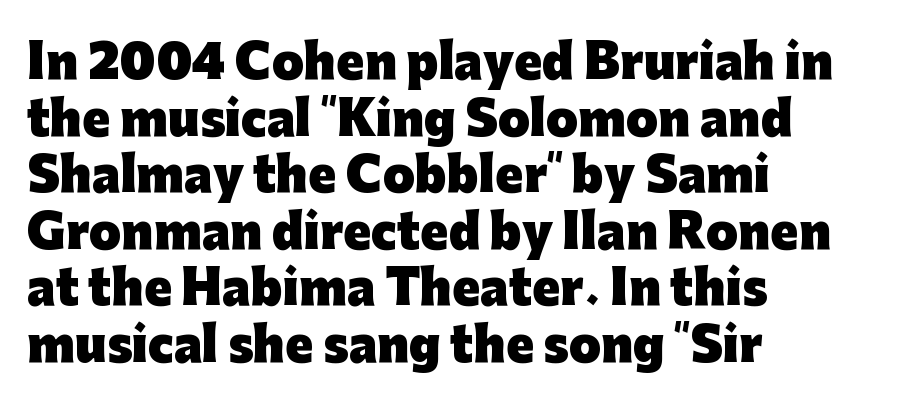
Q: Is the text bold? A: Yes.
Q: Is the text italic (slanted)? A: No, it is upright.
Q: Is the typeface a serif or a sans-serif typeface? A: Sans-serif.
Q: Is the text underlined? A: No.
Q: How is the paragraph aligned? A: Left-aligned.
Q: Is the spacing between letters normal or unusually wide? A: Normal.
Q: Width (condensed, normal, or wide)? A: Normal.
Q: Stroke contrast? A: Low.
Q: x-height? A: Medium.
Q: Monospaced? A: No.
